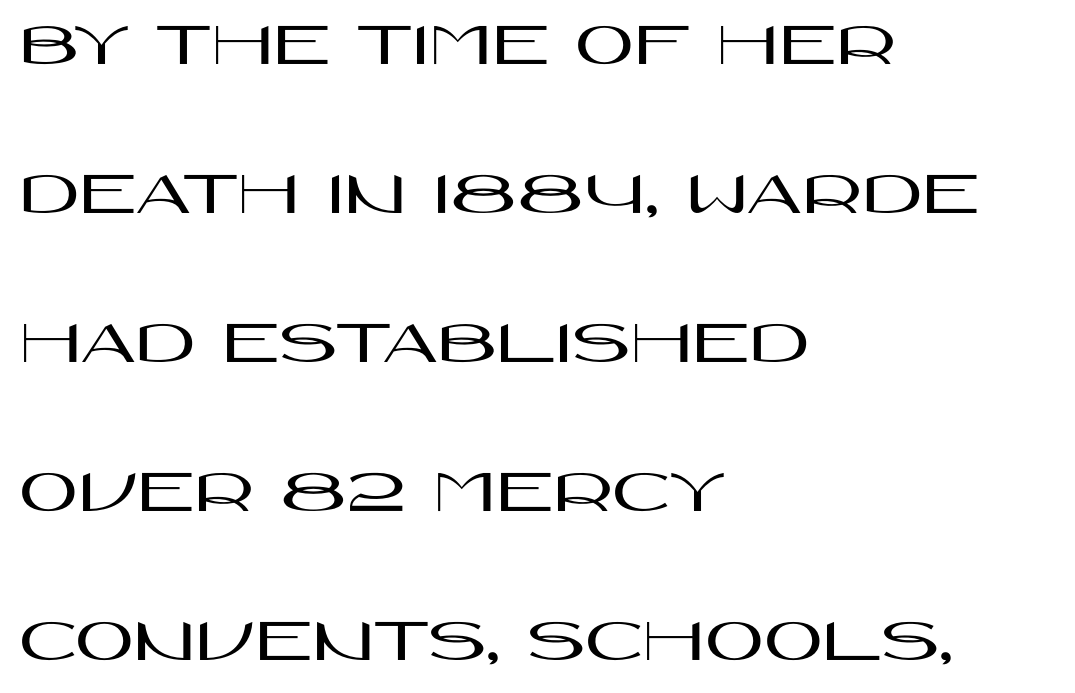
Any mark beneath the type? The region is blank. The rendering shows plain stroke endings on the letterforms — a sans-serif design. The axis of the letterforms is exactly vertical. A typesetter would call this proportional, since set widths differ per character. Alignment: flush left.
